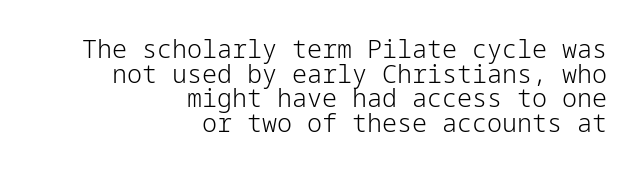
Q: Is the text bold? A: No.
Q: Is the text italic (slanted)? A: No, it is upright.
Q: Is the text underlined? A: No.
Q: How is the paragraph aligned? A: Right-aligned.
Q: Is the spacing between letters normal or unusually wide? A: Normal.
Q: Is the spacing between lines tight, normal or loose? A: Tight.
